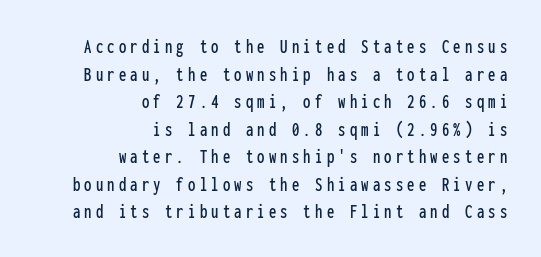
The designer left line spacing at the default. A student would call this right alignment; a typographer would say flush right, rag left. Between one letter and the next there's a generous, obvious gap. Clear beneath every line of the passage. Posture: vertical.
